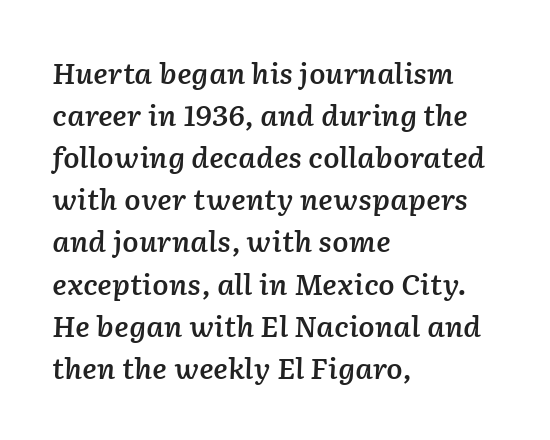
Honestly, the row spacing looks completely unremarkable. Bare-footed words on every line. A classic flush-left, rag-right setting is used for this passage. A somewhat darkened texture: the type is semibold rather than bold. The glyphs look as if they've been sheared to an angle.
